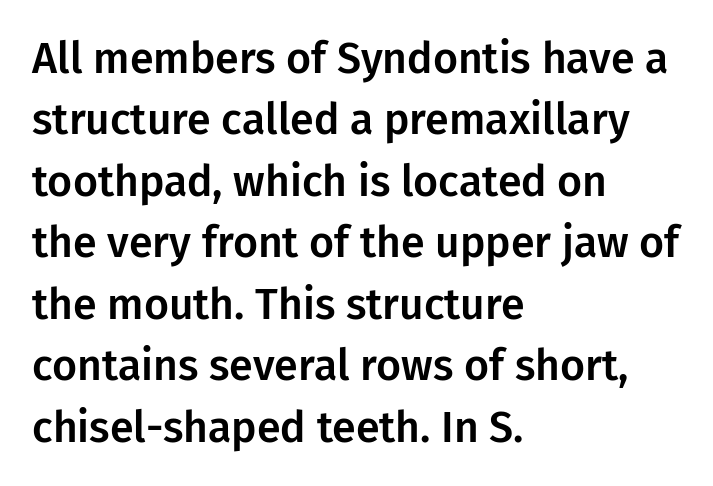
{"serif": "no", "italic": "no", "width": "normal", "stroke_contrast": "low", "x_height": "medium", "monospaced": "no", "underline": "no", "align": "left", "line_spacing": "normal", "line_spacing_ratio": 1.43, "letter_spacing": "normal", "letter_spacing_em": 0.0, "glyph_px": 43}
